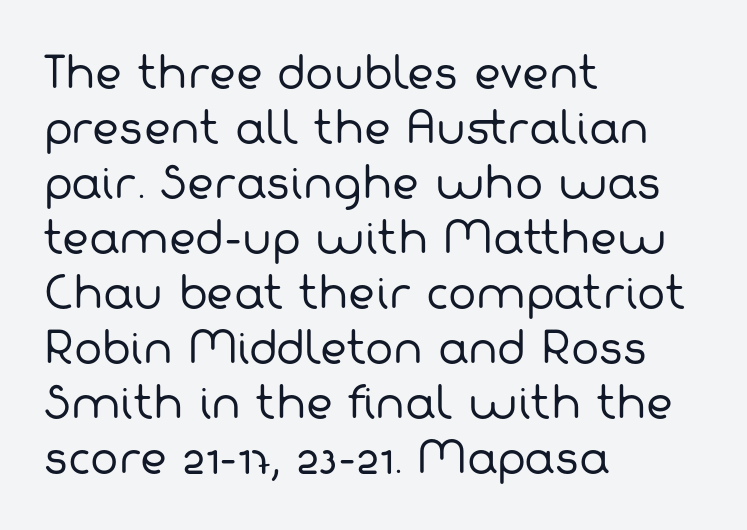
{"serif": "no", "bold": "no", "weight": "regular", "width": "normal", "stroke_contrast": "low", "x_height": "medium", "monospaced": "no", "underline": "no", "align": "left", "line_spacing": "normal", "line_spacing_ratio": 1.31, "letter_spacing": "normal", "letter_spacing_em": 0.0, "glyph_px": 42}
